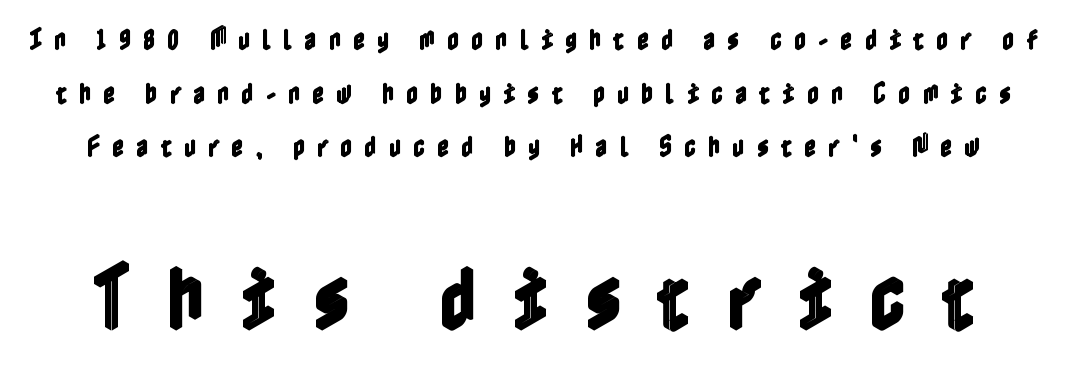
Q: Is the text italic (slanted)? A: No, it is upright.
Q: Is the text underlined? A: No.
Q: Is the spacing between letters normal or unusually wide? A: Unusually wide.
Q: Is the spacing between lines tight, normal or loose? A: Loose.
Q: Which block of text is set in a larger size, the first (top) or the second (bottom)? A: The second (bottom) one.
Q: Width (condensed, normal, or wide)? A: Condensed.
Q: x-height? A: Medium.
